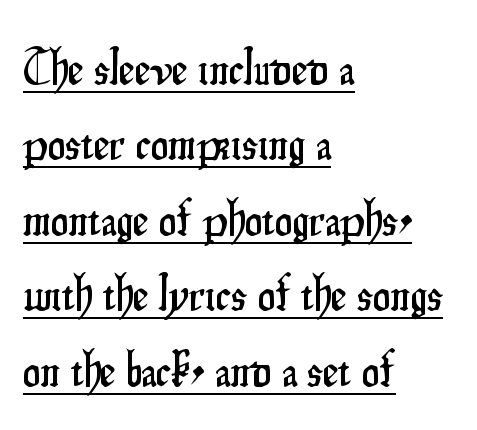
{"serif": "no", "italic": "no", "width": "condensed", "stroke_contrast": "low", "x_height": "small", "monospaced": "no", "underline": "yes", "align": "left", "line_spacing": "normal", "line_spacing_ratio": 1.51, "letter_spacing": "normal", "letter_spacing_em": 0.0, "glyph_px": 50}
